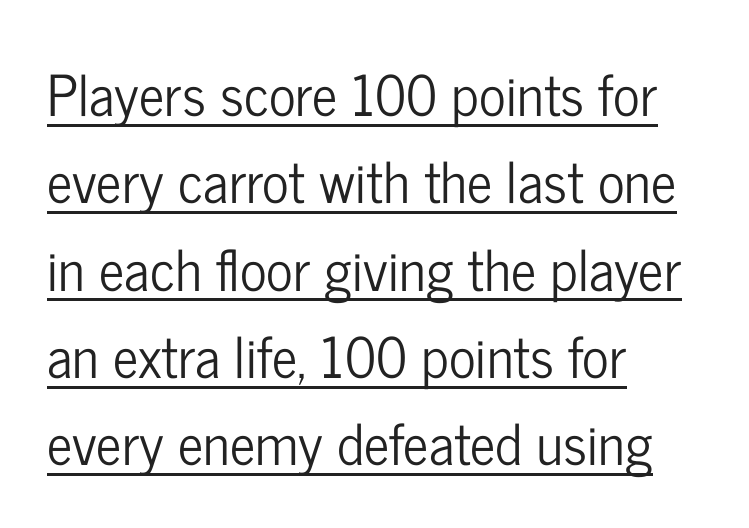
The image shows 56 px condensed sans-serif type, upright; set left-aligned, normal line spacing (1.56x), normal letter spacing, underlined; low stroke contrast and a medium x-height.
